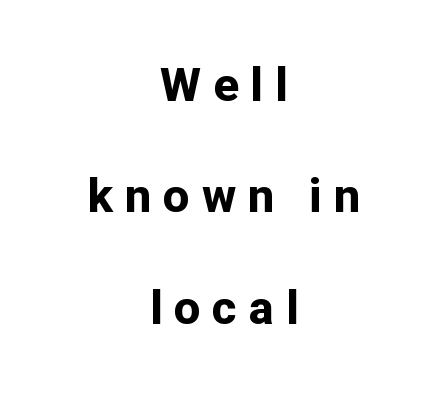
Q: Is the text bold? A: Yes.
Q: Is the text italic (slanted)? A: No, it is upright.
Q: Is the typeface a serif or a sans-serif typeface? A: Sans-serif.
Q: Is the text underlined? A: No.
Q: How is the paragraph aligned? A: Centered.
Q: Is the spacing between letters normal or unusually wide? A: Unusually wide.
Q: Is the spacing between lines tight, normal or loose? A: Loose.
Q: Width (condensed, normal, or wide)? A: Normal.
Q: Stroke contrast? A: Low.
Q: x-height? A: Medium.
Q: Monospaced? A: No.
